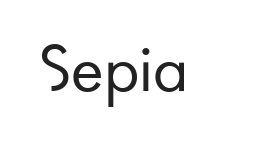
Q: Is the text bold? A: No.
Q: Is the text italic (slanted)? A: No, it is upright.
Q: Is the typeface a serif or a sans-serif typeface? A: Sans-serif.
Q: Is the text underlined? A: No.
Q: Is the spacing between letters normal or unusually wide? A: Normal.
Q: Width (condensed, normal, or wide)? A: Normal.
Q: Stroke contrast? A: Low.
Q: x-height? A: Small.
Q: Monospaced? A: No.
